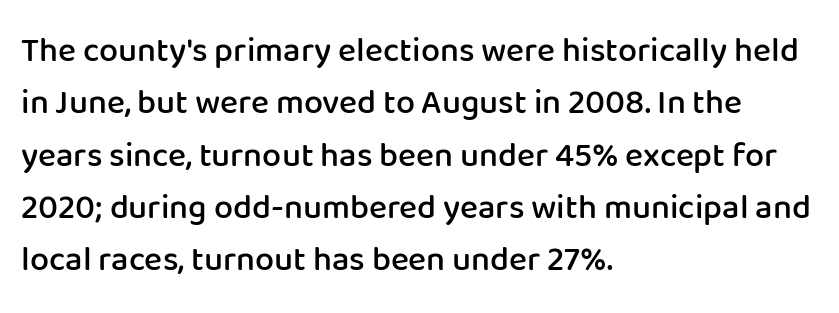
Tracking value appears to be zero — textbook default spacing. Descenders are the only things crossing below the line. Horizontally, the lines are justified to the leading edge only. The rows are spaced the way most documents space them. Moderately thickened strokes mark this as semibold type. This sample uses a sans-serif face.
